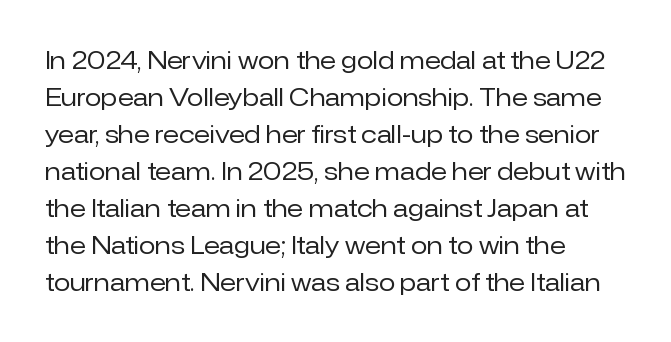
Q: Is the text bold? A: No.
Q: Is the text italic (slanted)? A: No, it is upright.
Q: Is the text underlined? A: No.
Q: How is the paragraph aligned? A: Left-aligned.
Q: Is the spacing between letters normal or unusually wide? A: Normal.
Q: Is the spacing between lines tight, normal or loose? A: Normal.
